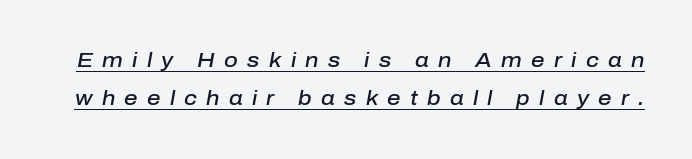
The image shows 21 px text type, italic (leaning right); set line spacing 1.82x, unusually wide letter spacing (+0.44 em), underlined.
